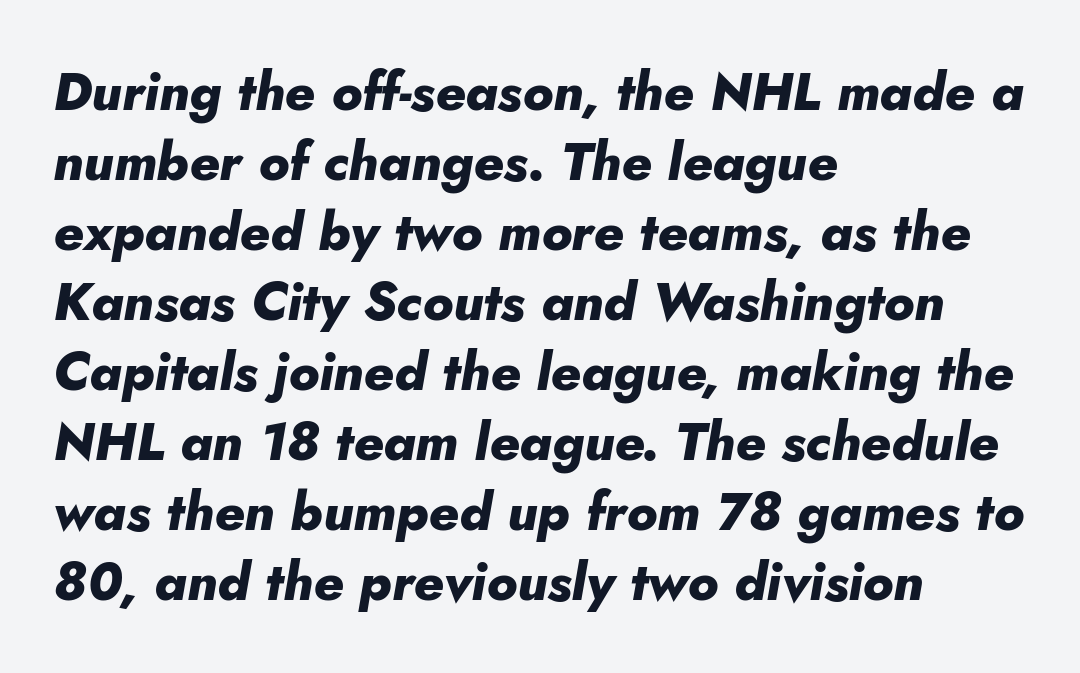
{"italic": "yes", "lean": "right", "slant_degrees": 10, "bold": "yes", "weight": "heavy", "width": "normal", "stroke_contrast": "low", "x_height": "small", "monospaced": "no", "underline": "no", "align": "left", "line_spacing": "normal", "line_spacing_ratio": 1.32, "letter_spacing": "normal", "letter_spacing_em": 0.0, "glyph_px": 53}
